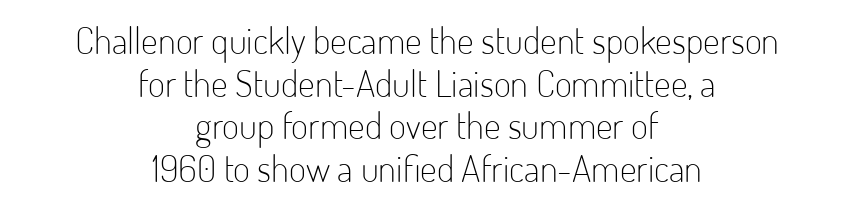
Q: Is the text bold? A: No.
Q: Is the text italic (slanted)? A: No, it is upright.
Q: Is the typeface a serif or a sans-serif typeface? A: Sans-serif.
Q: Is the text underlined? A: No.
Q: How is the paragraph aligned? A: Centered.
Q: Is the spacing between letters normal or unusually wide? A: Normal.
Q: Is the spacing between lines tight, normal or loose? A: Tight.
Q: Width (condensed, normal, or wide)? A: Condensed.
Q: Stroke contrast? A: Low.
Q: x-height? A: Small.
Q: Monospaced? A: No.
